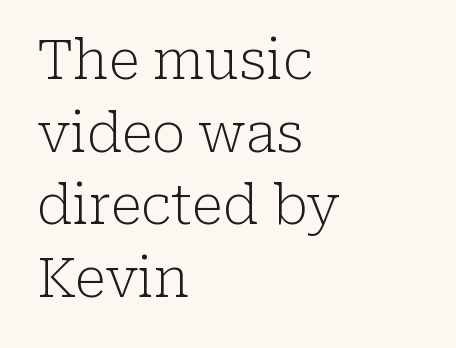
To sum up the face: it has serifs. The tracking reads as untouched default to a designer's eye. Nothing heavy about these letters — not bold at all. Posture: upright roman. The space beneath each line is pristine and unruled.
